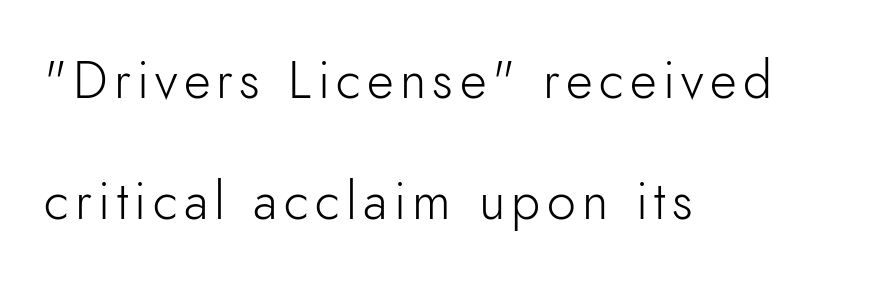
Q: Is the text bold? A: No.
Q: Is the text italic (slanted)? A: No, it is upright.
Q: Is the typeface a serif or a sans-serif typeface? A: Sans-serif.
Q: Is the text underlined? A: No.
Q: How is the paragraph aligned? A: Left-aligned.
Q: Is the spacing between lines tight, normal or loose? A: Loose.
Q: Width (condensed, normal, or wide)? A: Normal.
Q: Stroke contrast? A: Low.
Q: x-height? A: Small.
Q: Monospaced? A: No.
